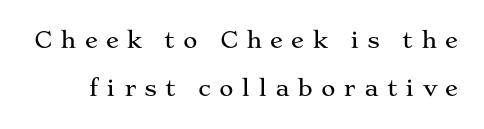
{"italic": "no", "underline": "no", "line_spacing": "loose", "line_spacing_ratio": 2.19, "letter_spacing": "wide", "letter_spacing_em": 0.36, "glyph_px": 22}
